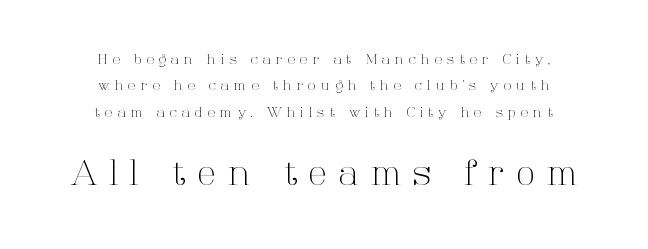
Compared with typical body copy, the letter spacing here is much looser. Unlike italic type, these characters show no tilt at all. Proportional: the letters do not fall into vertical columns. A typesetter would label this face a serif. Stroke mass is kept to a normal reading level or below.
